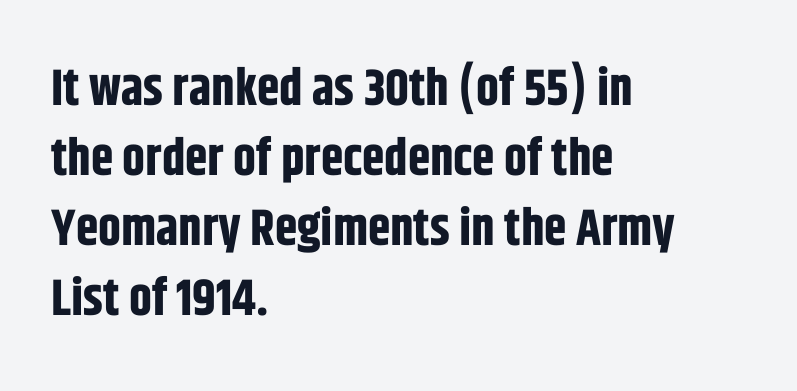
Each row of text sits above clean, open space. Each letter keeps its own natural width here, so spacing adapts to shape. What stands out about the letter spacing? Nothing — it is the standard amount. The lettering stays uniformly vertical, giving the passage a roman look.
